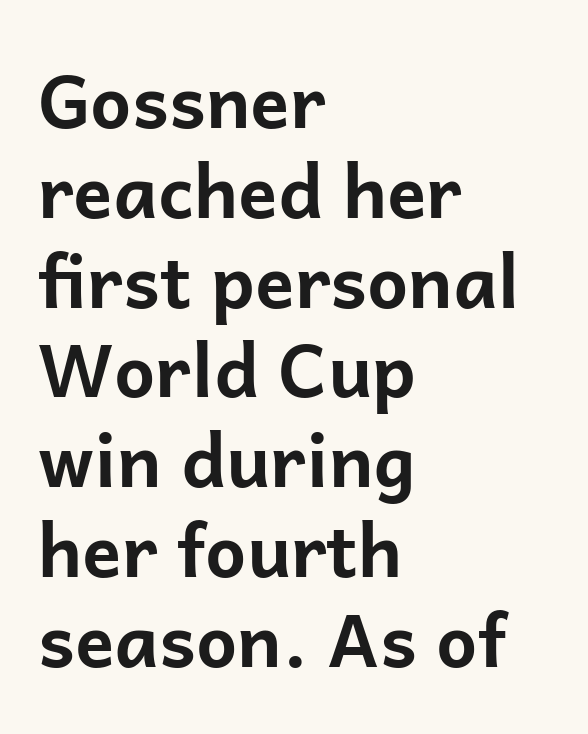
The image shows 73 px bold sans-serif type, upright; set left-aligned, line spacing 1.23x, normal letter spacing, not underlined; low stroke contrast and a medium x-height.
